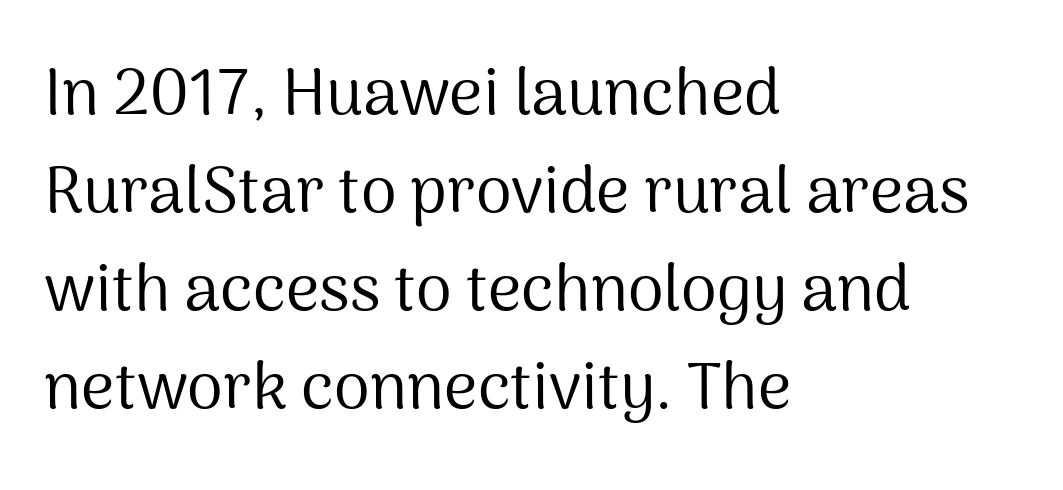
Descender tails drop into unmarked territory. The lettering stays uniformly vertical, giving the passage a roman look. The setting favours the left margin, as ordinary paragraphs usually do. Line spacing here is normal.
